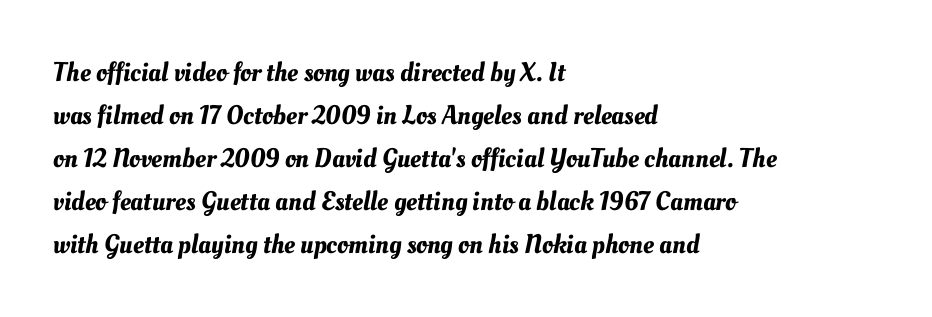
Letters rest on an invisible, unmarked baseline. Leading matches the norm, producing a regular column. Compared with typical body copy, the letter spacing here is the same. All the whitespace from short lines collects on the right.
